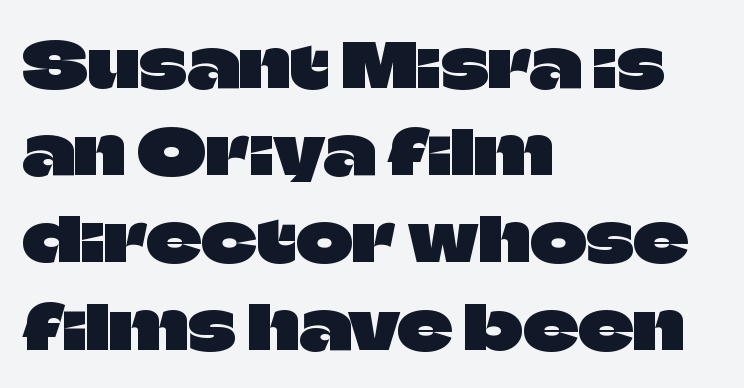
The image shows 61 px sans-serif type, upright; set left-aligned, normal line spacing (1.43x), normal letter spacing, not underlined; low stroke contrast and a large x-height.
